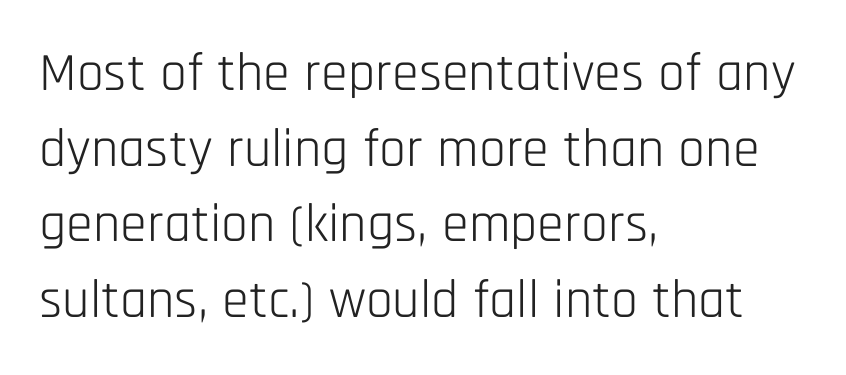
The image shows 54 px light, condensed sans-serif type, upright; set left-aligned, normal line spacing (1.4x), normal letter spacing, not underlined; low stroke contrast and a large x-height.
